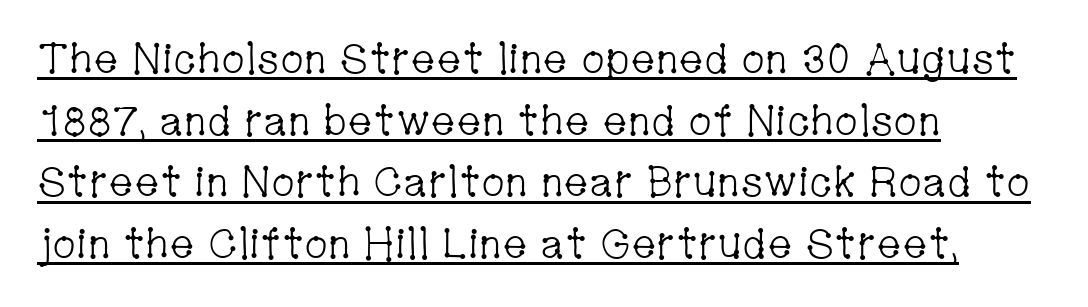
Q: Is the text bold? A: No.
Q: Is the text italic (slanted)? A: No, it is upright.
Q: Is the typeface a serif or a sans-serif typeface? A: Serif.
Q: Is the text underlined? A: Yes.
Q: How is the paragraph aligned? A: Left-aligned.
Q: Is the spacing between letters normal or unusually wide? A: Normal.
Q: Is the spacing between lines tight, normal or loose? A: Normal.
Q: Width (condensed, normal, or wide)? A: Condensed.
Q: Stroke contrast? A: Low.
Q: x-height? A: Medium.
Q: Monospaced? A: No.
